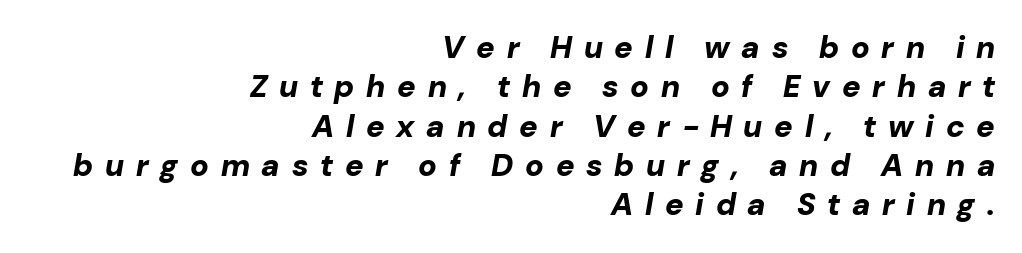
{"italic": "yes", "lean": "right", "slant_degrees": 10, "bold": "yes", "weight": "bold", "width": "normal", "stroke_contrast": "low", "x_height": "medium", "monospaced": "no", "underline": "no", "align": "right", "line_spacing": "normal", "line_spacing_ratio": 1.27, "letter_spacing": "wide", "letter_spacing_em": 0.38, "glyph_px": 31}
